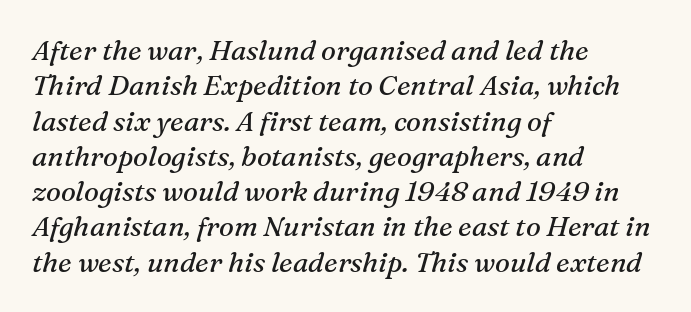
If you drew a ruler down the left edge, every line would touch it. The face looks like a standard text weight, possibly lighter. These lines are rendered in a variable-pitch font. Honestly, the row spacing looks completely unremarkable. This rendering leaves character spacing at its baseline value.
